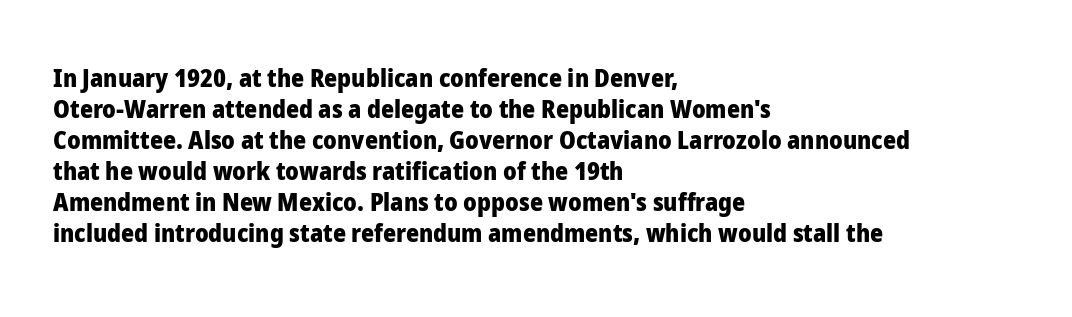
The image shows 25 px bold type, upright; set left-aligned, line spacing 1.24x, normal letter spacing, not underlined.
